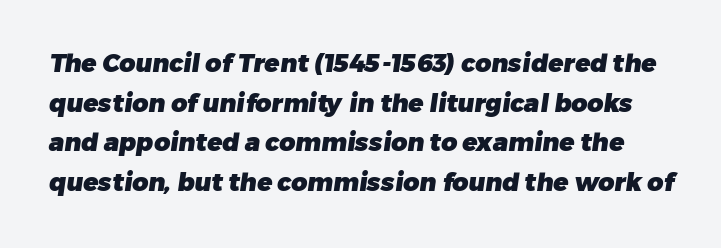
The glyphs are unaccompanied by any horizontal stroke below them. The line-height multiplier appears to be the usual default. You could call the tracking neutral — neither tight nor loose. Caption: bold face, heavy strokes.
